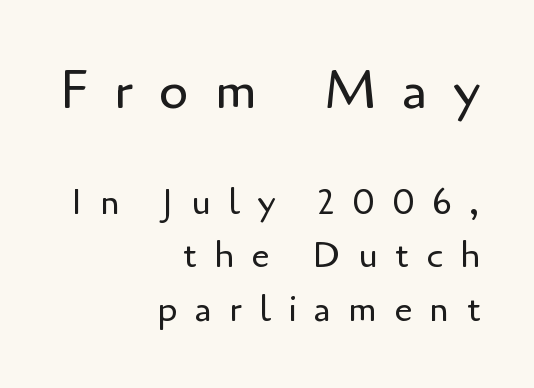
Q: Is the text bold? A: No.
Q: Is the text italic (slanted)? A: No, it is upright.
Q: Is the typeface a serif or a sans-serif typeface? A: Sans-serif.
Q: Is the text underlined? A: No.
Q: How is the paragraph aligned? A: Right-aligned.
Q: Is the spacing between letters normal or unusually wide? A: Unusually wide.
Q: Is the spacing between lines tight, normal or loose? A: Normal.
Q: Which block of text is set in a larger size, the first (top) or the second (bottom)? A: The first (top) one.
Q: Width (condensed, normal, or wide)? A: Normal.
Q: Stroke contrast? A: Low.
Q: x-height? A: Small.
Q: Monospaced? A: No.
